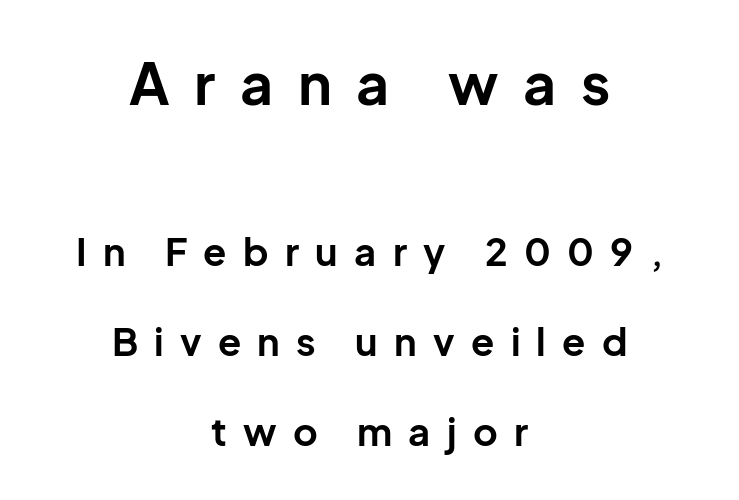
Q: Is the text bold? A: Yes.
Q: Is the text italic (slanted)? A: No, it is upright.
Q: Is the typeface a serif or a sans-serif typeface? A: Sans-serif.
Q: Is the text underlined? A: No.
Q: How is the paragraph aligned? A: Centered.
Q: Is the spacing between letters normal or unusually wide? A: Unusually wide.
Q: Is the spacing between lines tight, normal or loose? A: Loose.
Q: Which block of text is set in a larger size, the first (top) or the second (bottom)? A: The first (top) one.
Q: Width (condensed, normal, or wide)? A: Normal.
Q: Stroke contrast? A: Low.
Q: x-height? A: Medium.
Q: Monospaced? A: No.
